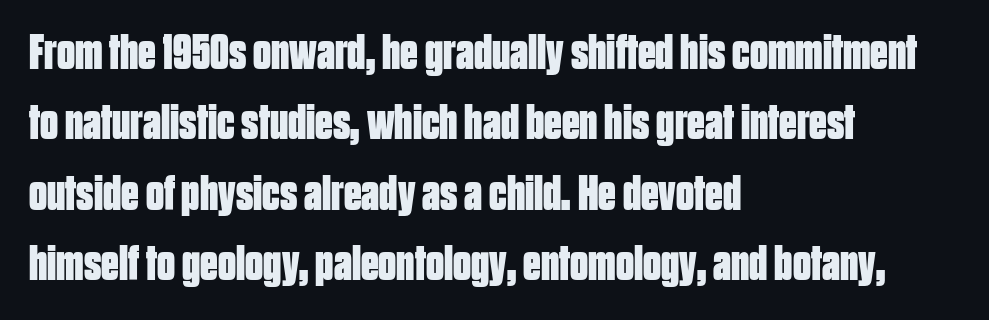
Q: Is the text bold? A: Yes.
Q: Is the text italic (slanted)? A: No, it is upright.
Q: Is the typeface a serif or a sans-serif typeface? A: Sans-serif.
Q: Is the text underlined? A: No.
Q: How is the paragraph aligned? A: Left-aligned.
Q: Is the spacing between letters normal or unusually wide? A: Normal.
Q: Is the spacing between lines tight, normal or loose? A: Normal.
Q: Width (condensed, normal, or wide)? A: Condensed.
Q: Stroke contrast? A: Low.
Q: x-height? A: Large.
Q: Monospaced? A: No.
